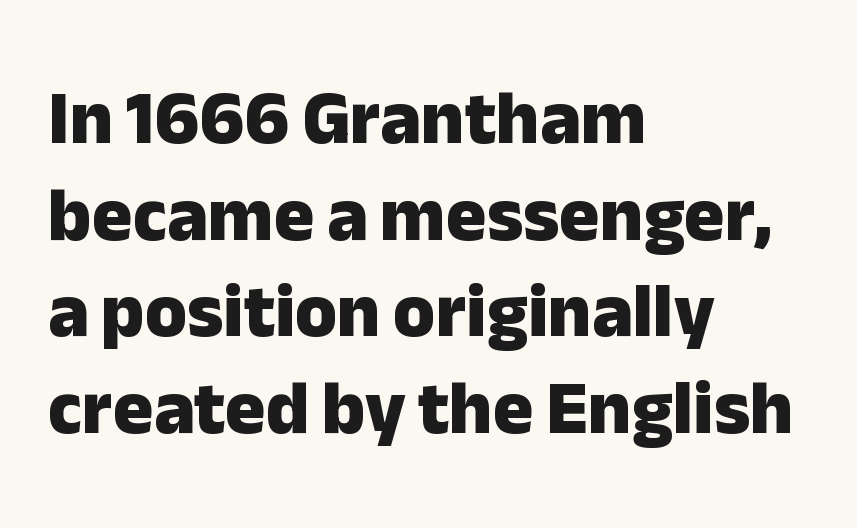
{"serif": "no", "italic": "no", "bold": "yes", "weight": "heavy", "width": "normal", "stroke_contrast": "low", "x_height": "medium", "monospaced": "no", "underline": "no", "align": "left", "line_spacing": "normal", "line_spacing_ratio": 1.27, "letter_spacing": "normal", "letter_spacing_em": 0.0, "glyph_px": 76}
